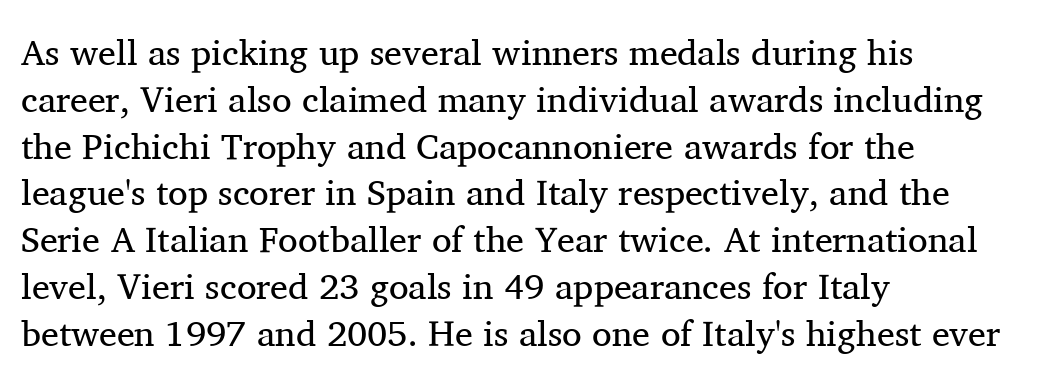
Q: Is the text bold? A: No.
Q: Is the text italic (slanted)? A: No, it is upright.
Q: Is the typeface a serif or a sans-serif typeface? A: Serif.
Q: Is the text underlined? A: No.
Q: How is the paragraph aligned? A: Left-aligned.
Q: Is the spacing between letters normal or unusually wide? A: Normal.
Q: Is the spacing between lines tight, normal or loose? A: Normal.
Q: Width (condensed, normal, or wide)? A: Normal.
Q: Stroke contrast? A: Medium.
Q: x-height? A: Medium.
Q: Monospaced? A: No.
